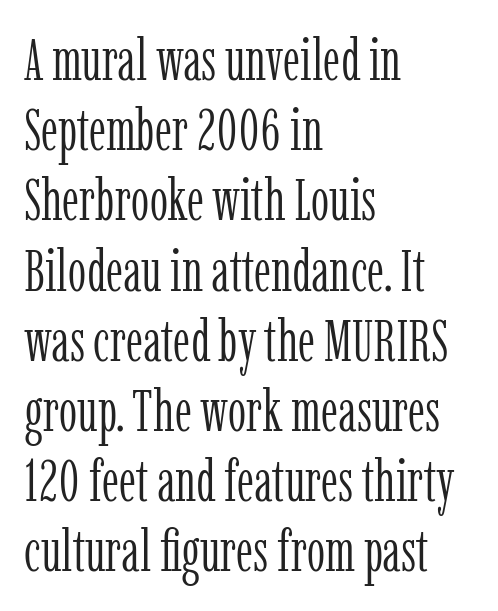
The image shows 58 px light, condensed serif type, upright; set left-aligned, line spacing 1.21x, normal letter spacing, not underlined; low stroke contrast and a medium x-height.
